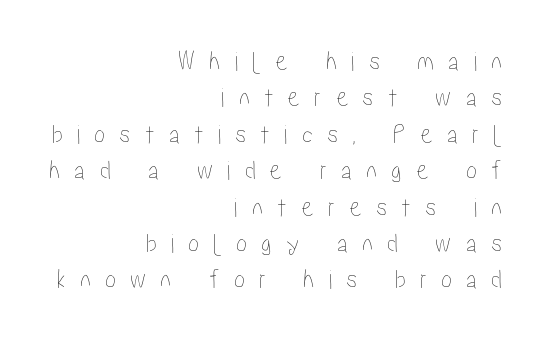
This sample uses expanded letter spacing, leaving extra air between glyphs. This sample is right-justified, so line beginnings fall wherever the words allow. Evenly set lines give the paragraph a standard silhouette. The strip under each line holds only bare page. The rendering uses natural spacing where letterforms have individual widths.
